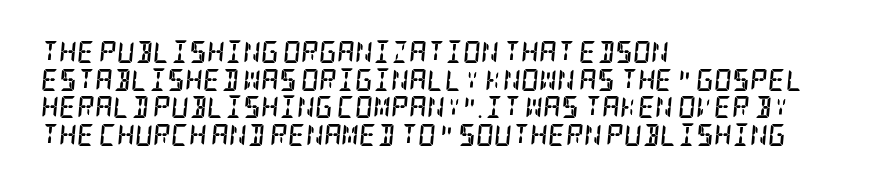
Q: Is the text bold? A: Yes.
Q: Is the text italic (slanted)? A: Yes, it leans right by about 5 degrees.
Q: Is the text underlined? A: No.
Q: How is the paragraph aligned? A: Left-aligned.
Q: Is the spacing between letters normal or unusually wide? A: Normal.
Q: Is the spacing between lines tight, normal or loose? A: Normal.
